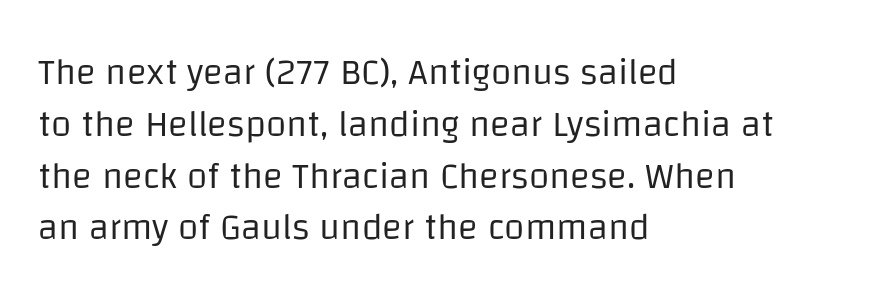
The image shows 37 px regular-weight sans-serif type, upright; set left-aligned, normal line spacing (1.4x), normal letter spacing, not underlined; low stroke contrast and a large x-height.
